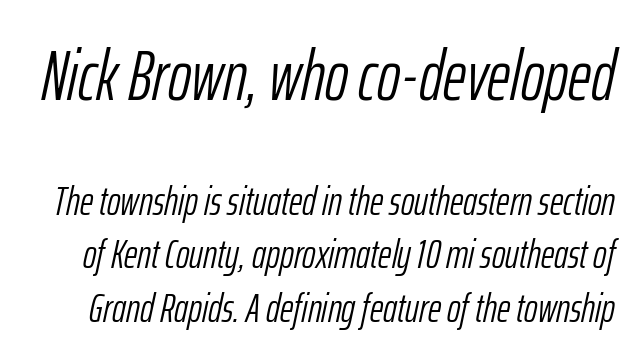
Larger block? The one above; the one below is distinctly smaller. If you measured baseline to baseline, you'd find a middling distance. The gap between lines stays unmarked. Slant detected: the letters are inclined. A typesetter would call this proportional, since set widths differ per character. This is not heavy type; no bold has been used.
